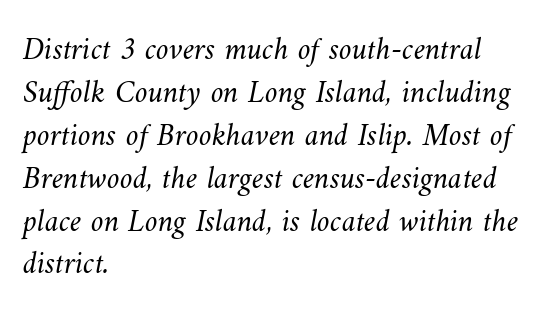
The image shows 32 px light type; set left-aligned, normal line spacing (1.34x), normal letter spacing, not underlined; medium stroke contrast and a small x-height.
